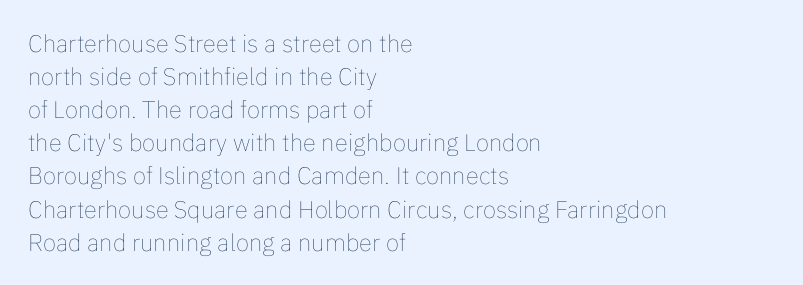
Horizontally, the lines are justified to the leading edge only. A roman cut, with each character standing at attention. The lines sit at an ordinary, default distance from one another. The font sits on the lighter half of the weight spectrum, regular included. Just letters on the line, the space beneath them empty. Standard letterfit; no display-style spreading of the glyphs.
